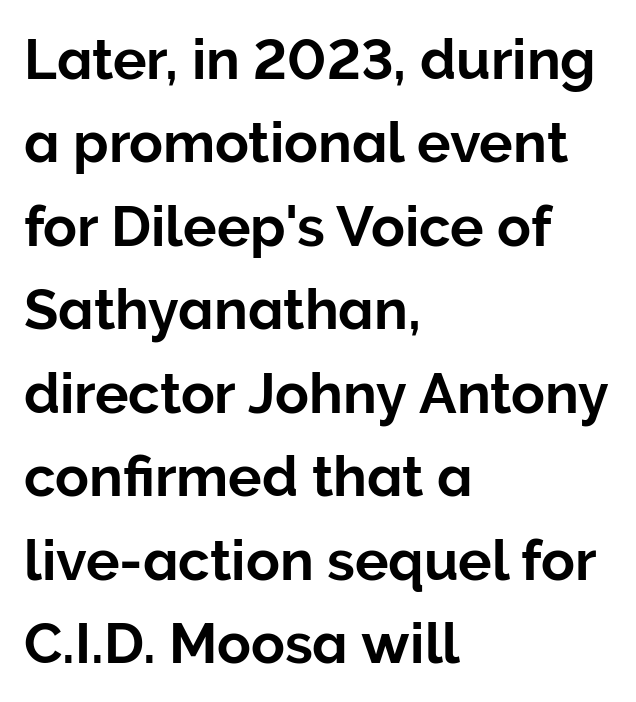
Q: Is the text italic (slanted)? A: No, it is upright.
Q: Is the typeface a serif or a sans-serif typeface? A: Sans-serif.
Q: Is the text underlined? A: No.
Q: How is the paragraph aligned? A: Left-aligned.
Q: Is the spacing between letters normal or unusually wide? A: Normal.
Q: Is the spacing between lines tight, normal or loose? A: Normal.
Q: Width (condensed, normal, or wide)? A: Normal.
Q: Stroke contrast? A: Low.
Q: x-height? A: Medium.
Q: Monospaced? A: No.
